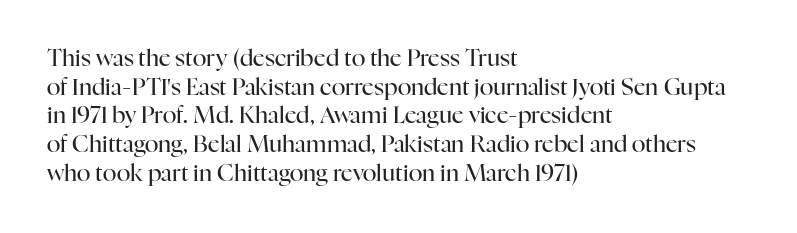
{"italic": "no", "bold": "no", "underline": "no", "align": "left", "line_spacing": "normal", "line_spacing_ratio": 1.25, "letter_spacing": "normal", "letter_spacing_em": 0.0, "glyph_px": 23}
